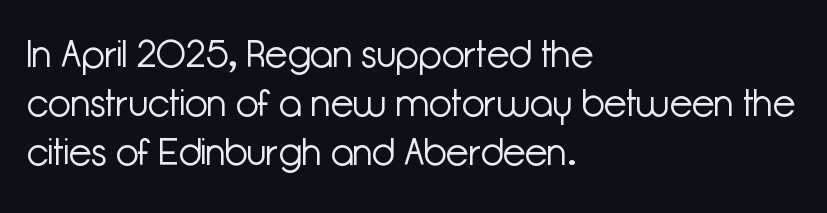
Q: Is the text bold? A: No.
Q: Is the text italic (slanted)? A: No, it is upright.
Q: Is the typeface a serif or a sans-serif typeface? A: Sans-serif.
Q: Is the text underlined? A: No.
Q: How is the paragraph aligned? A: Left-aligned.
Q: Is the spacing between letters normal or unusually wide? A: Normal.
Q: Is the spacing between lines tight, normal or loose? A: Normal.
Q: Width (condensed, normal, or wide)? A: Normal.
Q: Stroke contrast? A: Low.
Q: x-height? A: Medium.
Q: Monospaced? A: No.
